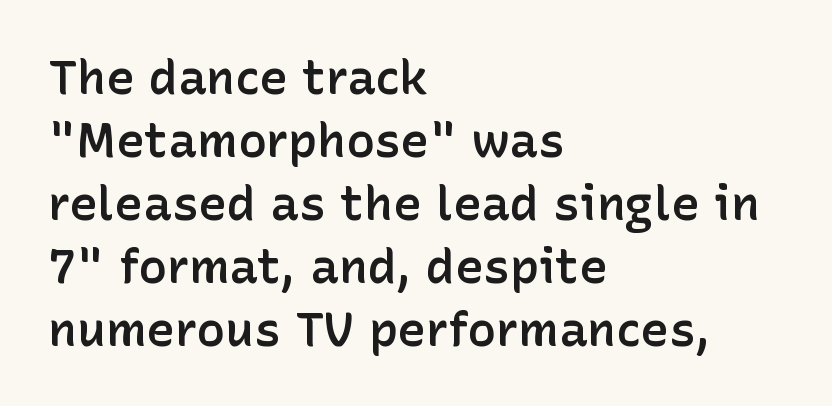
{"serif": "no", "italic": "no", "bold": "semi", "weight": "semibold", "width": "normal", "stroke_contrast": "low", "x_height": "medium", "monospaced": "no", "underline": "no", "align": "left", "line_spacing": "normal", "line_spacing_ratio": 1.31, "letter_spacing": "normal", "letter_spacing_em": 0.0, "glyph_px": 48}
